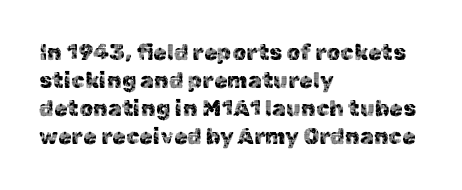
The image shows 22 px text type, upright; set left-aligned, normal line spacing (1.28x), normal letter spacing, not underlined.
